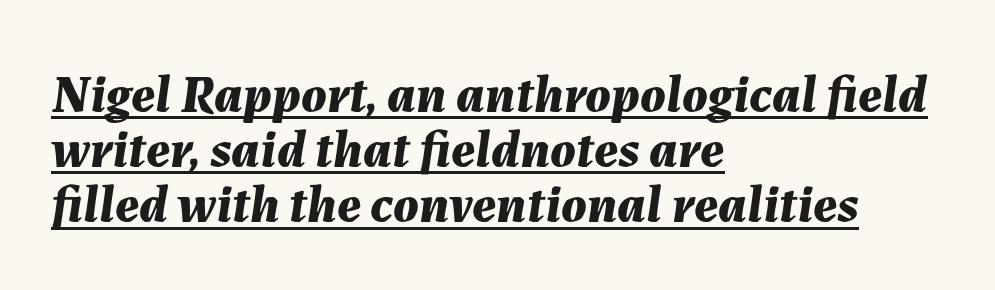
On the weight axis this lands at bold, roughly 700. The rendering uses a small line-height, squeezing the rows. The rendering uses natural spacing where letterforms have individual widths. Line starts are locked; line ends wander. How are the letters spaced? Ordinarily, with no added tracking.
